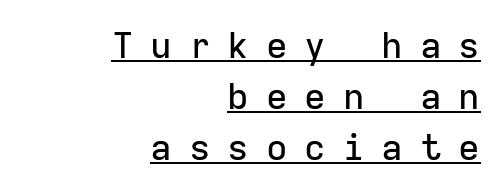
The image shows 36 px sans-serif type, upright, monospaced; set right-aligned, normal line spacing (1.42x), unusually wide letter spacing (+0.47 em), underlined; low stroke contrast and a medium x-height.
